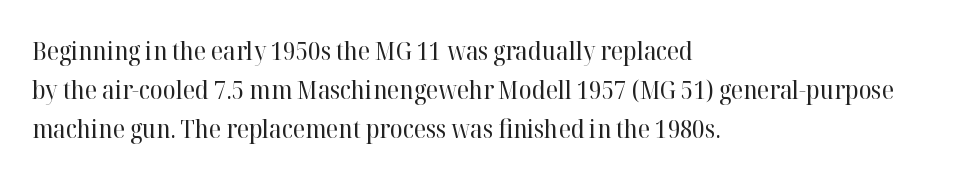
Each new line begins a customary step beneath the previous one. Students, note that the glyphs here touch the page at normal intervals. Letters rest on an invisible, unmarked baseline. Posture: upright roman.
